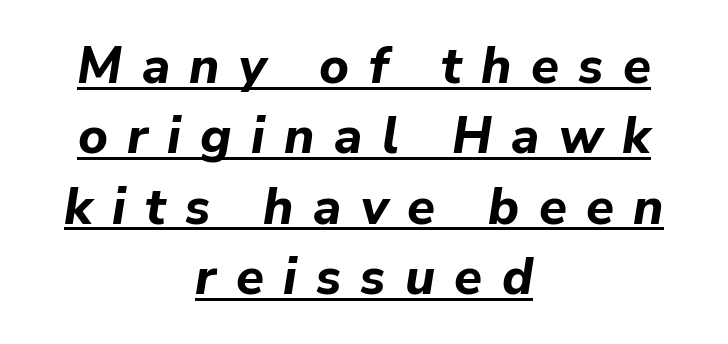
The font's italic variant was chosen for this text. You can see a thin bar hugging the bottom of the glyphs. Reading down the column, the eye jumps a familiar distance to each next line. Caption: expanded tracking, letters set apart. Students, this is bold: see how much ink each stroke carries. This rendering uses center alignment, leaving both contours irregular but symmetric.
